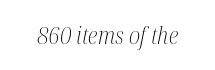
The image shows 23 px text type, italic (leaning right); set normal letter spacing, not underlined.
